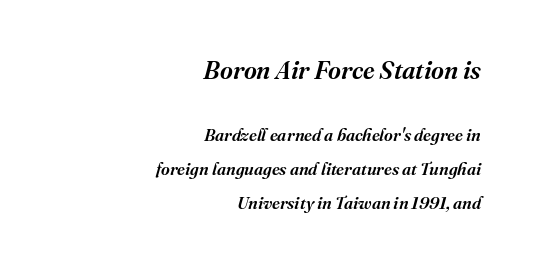
The image shows 25 px text type, italic (leaning right); set right-aligned, loose line spacing (2.0x), normal letter spacing, not underlined; the first (top) block is 1.47x larger.
